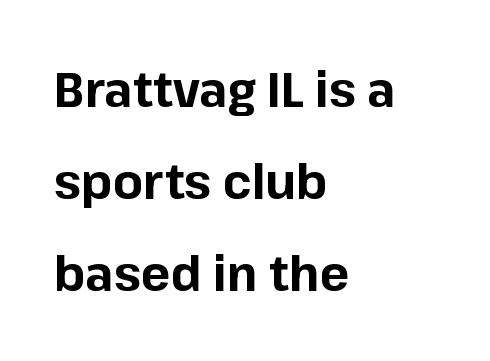
{"serif": "no", "italic": "no", "bold": "yes", "weight": "bold", "width": "normal", "stroke_contrast": "low", "x_height": "medium", "monospaced": "no", "underline": "no", "align": "left", "line_spacing_ratio": 1.88, "letter_spacing": "normal", "letter_spacing_em": 0.0, "glyph_px": 49}
